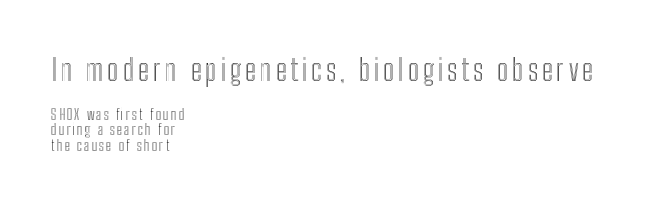
You could not count columns in this text — the font is proportionally spaced. Very little white space separates one row of letters from the next. These lines are set flush left with a ragged right edge. These two chunks differ in scale, with the top chunk taking the larger measure.
